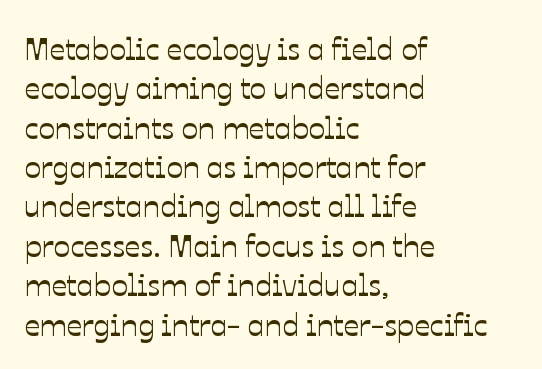
The image shows 31 px text type, upright; set left-aligned, normal line spacing (1.27x), normal letter spacing, not underlined; low stroke contrast and a medium x-height.
